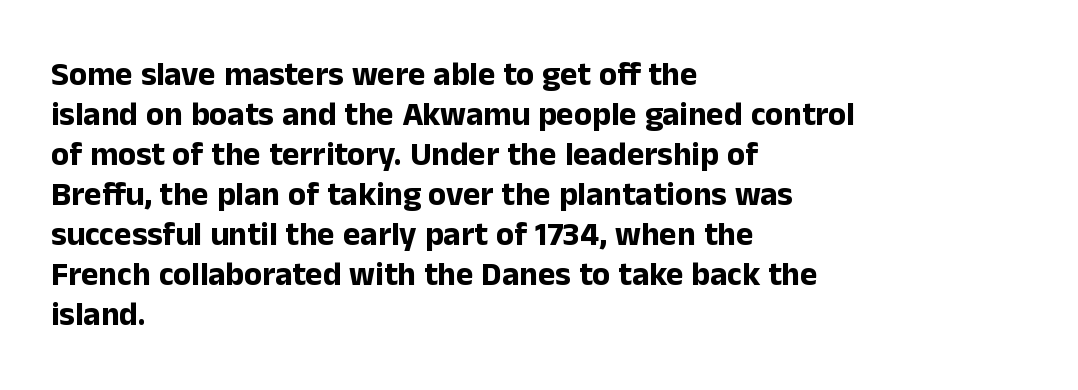
The image shows 33 px bold sans-serif type, upright; set left-aligned, line spacing 1.21x, normal letter spacing, not underlined; low stroke contrast and a medium x-height.
